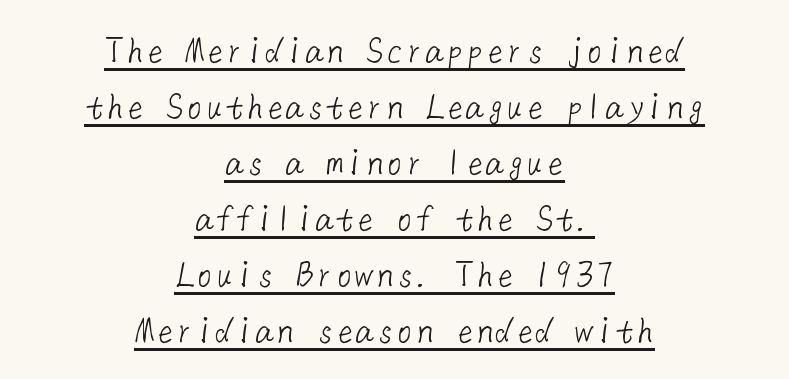
The image shows 40 px light sans-serif type; set centered, normal line spacing (1.4x), normal letter spacing, underlined; low stroke contrast and a medium x-height.
